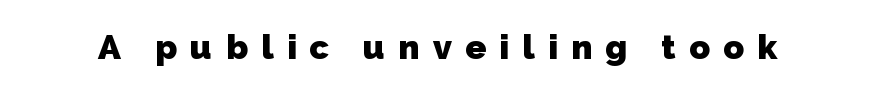
Q: Is the text bold? A: Yes.
Q: Is the typeface a serif or a sans-serif typeface? A: Sans-serif.
Q: Is the text underlined? A: No.
Q: Is the spacing between letters normal or unusually wide? A: Unusually wide.
Q: Width (condensed, normal, or wide)? A: Normal.
Q: Stroke contrast? A: Low.
Q: x-height? A: Medium.
Q: Monospaced? A: No.
